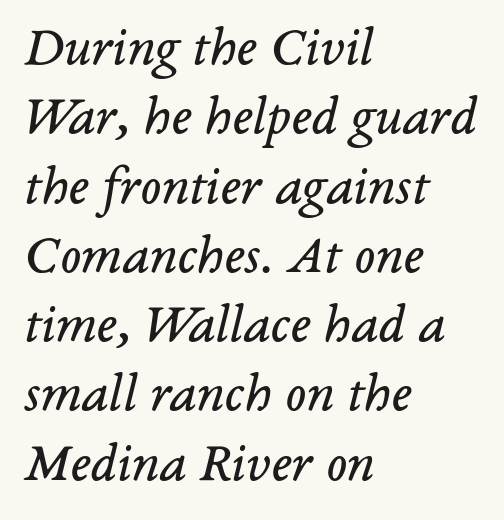
Q: Is the text bold? A: No.
Q: Is the text italic (slanted)? A: Yes, it leans right by about 14 degrees.
Q: Is the typeface a serif or a sans-serif typeface? A: Serif.
Q: Is the text underlined? A: No.
Q: How is the paragraph aligned? A: Left-aligned.
Q: Is the spacing between letters normal or unusually wide? A: Normal.
Q: Is the spacing between lines tight, normal or loose? A: Normal.
Q: Width (condensed, normal, or wide)? A: Normal.
Q: Stroke contrast? A: Low.
Q: x-height? A: Medium.
Q: Monospaced? A: No.
